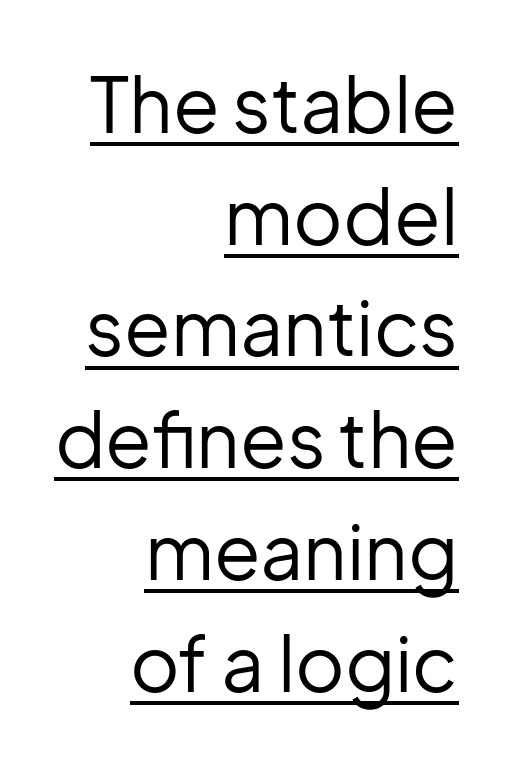
Stroke mass is kept to a normal reading level or below. This rendering uses right alignment, leaving the left contour irregular. A typesetter would call this proportional, since set widths differ per character. The passage shown is underscored from start to finish. Is there much room between lines? A standard amount, neither cramped nor airy. Inter-character spacing is left at the font's built-in metrics.
